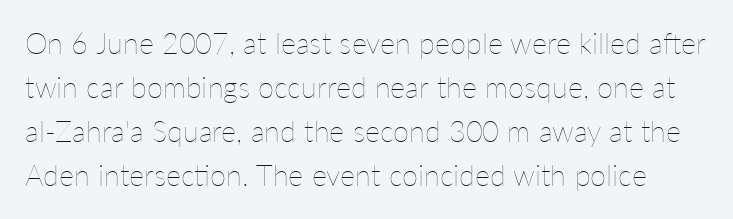
Just letters on the line, the space beneath them empty. Every character sits straight up, as roman type does. A typesetter would call this proportional, since set widths differ per character. Baseline-to-baseline distance is the conventional proportion of letter height. The face looks like a standard text weight, possibly lighter. Words appear dense and cohesive because spacing is normal.
